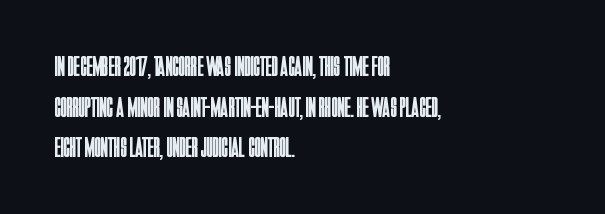
The image shows 29 px regular-weight, condensed sans-serif type, upright; set left-aligned, normal line spacing (1.4x), normal letter spacing, not underlined; low stroke contrast and a large x-height.
